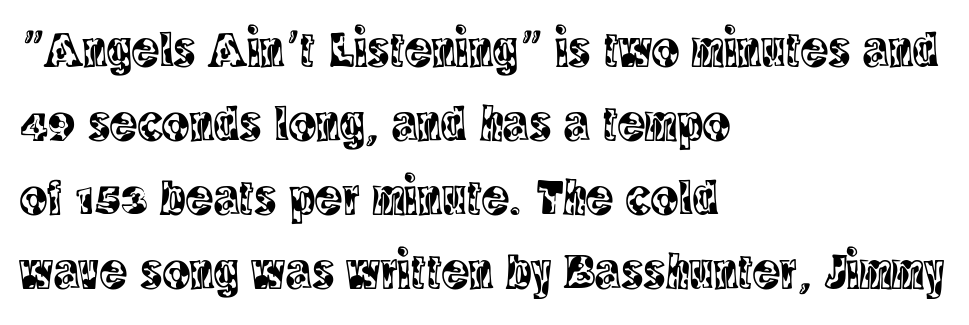
Proportional: the letters do not fall into vertical columns. Nope, not italic — everything's standing straight. The letters sit at their default tracking, neither squeezed nor spread. The passage is arranged the way most books set body copy — flush left. The area under the type is left untouched.
